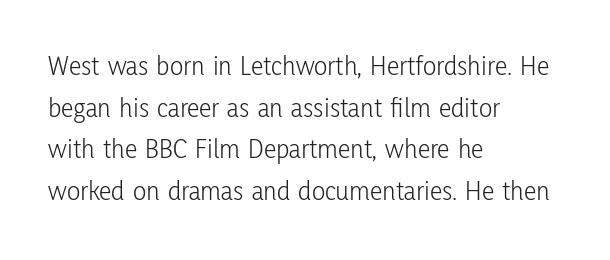
Q: Is the text bold? A: No.
Q: Is the text italic (slanted)? A: No, it is upright.
Q: Is the typeface a serif or a sans-serif typeface? A: Sans-serif.
Q: Is the text underlined? A: No.
Q: How is the paragraph aligned? A: Left-aligned.
Q: Is the spacing between letters normal or unusually wide? A: Normal.
Q: Is the spacing between lines tight, normal or loose? A: Normal.
Q: Width (condensed, normal, or wide)? A: Condensed.
Q: Stroke contrast? A: Low.
Q: x-height? A: Medium.
Q: Monospaced? A: No.
